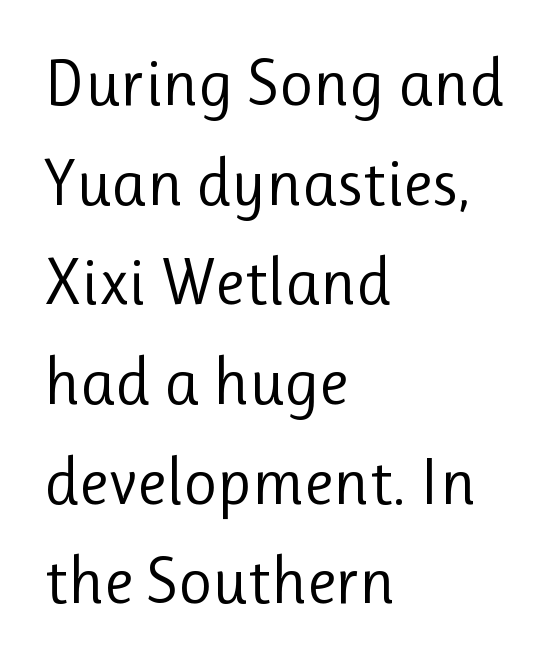
Q: Is the text bold? A: No.
Q: Is the text italic (slanted)? A: No, it is upright.
Q: Is the typeface a serif or a sans-serif typeface? A: Sans-serif.
Q: Is the text underlined? A: No.
Q: How is the paragraph aligned? A: Left-aligned.
Q: Is the spacing between letters normal or unusually wide? A: Normal.
Q: Is the spacing between lines tight, normal or loose? A: Normal.
Q: Width (condensed, normal, or wide)? A: Normal.
Q: Stroke contrast? A: Low.
Q: x-height? A: Medium.
Q: Monospaced? A: No.
